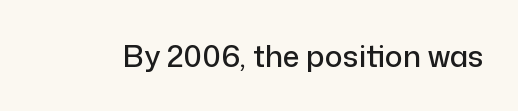
The image shows 30 px sans-serif type, upright; set normal letter spacing, not underlined; low stroke contrast and a medium x-height.
